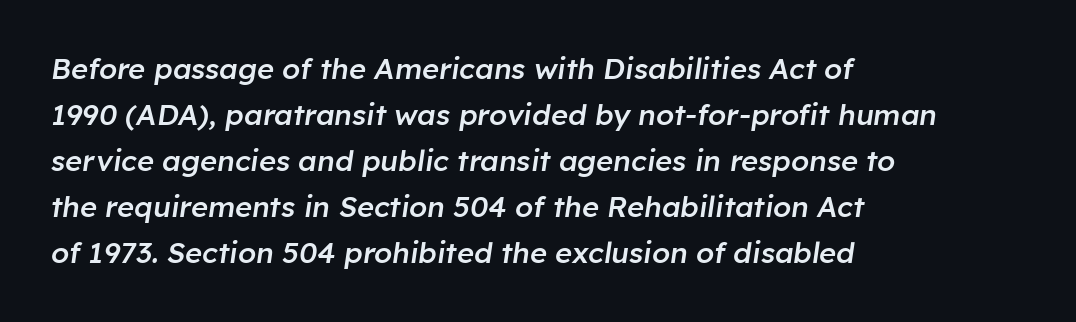
Q: Is the text bold? A: Semi-bold.
Q: Is the text italic (slanted)? A: Yes, it leans right by about 8 degrees.
Q: Is the text underlined? A: No.
Q: How is the paragraph aligned? A: Left-aligned.
Q: Is the spacing between letters normal or unusually wide? A: Normal.
Q: Is the spacing between lines tight, normal or loose? A: Normal.
Q: Width (condensed, normal, or wide)? A: Normal.
Q: Stroke contrast? A: Low.
Q: x-height? A: Medium.
Q: Monospaced? A: No.
